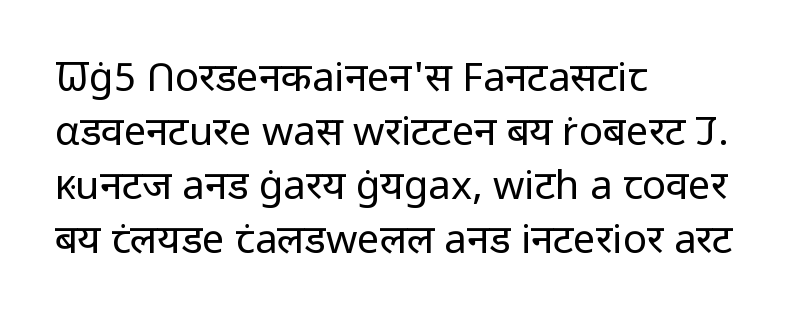
Each word holds together tightly as a unit, with standard inter-letter gaps. The rendering uses natural spacing where letterforms have individual widths. No chunkiness to these letters — they're not bold. This sample is left-justified, so line endings fall wherever the words run out.
